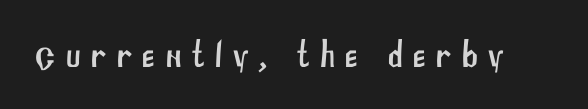
Q: Is the typeface a serif or a sans-serif typeface? A: Sans-serif.
Q: Is the text underlined? A: No.
Q: Is the spacing between letters normal or unusually wide? A: Unusually wide.
Q: Width (condensed, normal, or wide)? A: Normal.
Q: Stroke contrast? A: Medium.
Q: x-height? A: Large.
Q: Monospaced? A: No.
